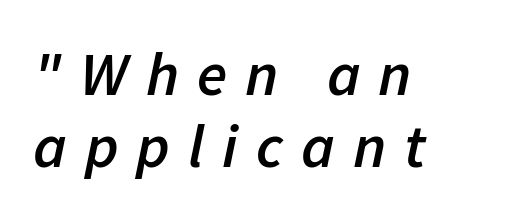
{"italic": "yes", "lean": "right", "slant_degrees": 11, "bold": "semi", "weight": "semibold", "width": "normal", "stroke_contrast": "low", "x_height": "medium", "monospaced": "no", "underline": "no", "align": "left", "line_spacing_ratio": 1.16, "letter_spacing": "wide", "letter_spacing_em": 0.29, "glyph_px": 62}
